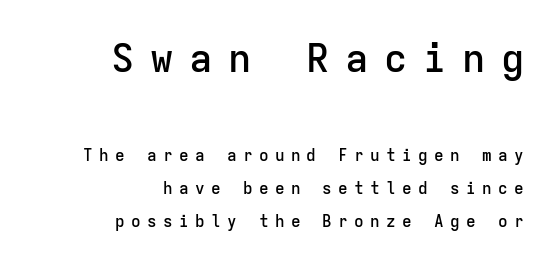
Q: Is the text bold? A: Semi-bold.
Q: Is the text italic (slanted)? A: No, it is upright.
Q: Is the typeface a serif or a sans-serif typeface? A: Sans-serif.
Q: Is the text underlined? A: No.
Q: How is the paragraph aligned? A: Right-aligned.
Q: Is the spacing between letters normal or unusually wide? A: Unusually wide.
Q: Is the spacing between lines tight, normal or loose? A: Loose.
Q: Which block of text is set in a larger size, the first (top) or the second (bottom)? A: The first (top) one.
Q: Width (condensed, normal, or wide)? A: Normal.
Q: Stroke contrast? A: Low.
Q: x-height? A: Medium.
Q: Monospaced? A: Yes.
